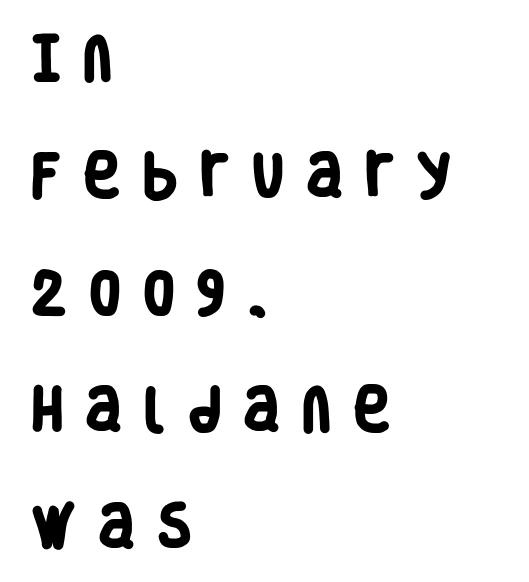
Note: no serifs on the glyphs. Every letter is thick-stroked: bold, no question. Caption: expanded tracking, letters set apart. The rendering uses a large line-height, opening up the rows. Think of a printed novel: that variable character pitch is what you see here.
